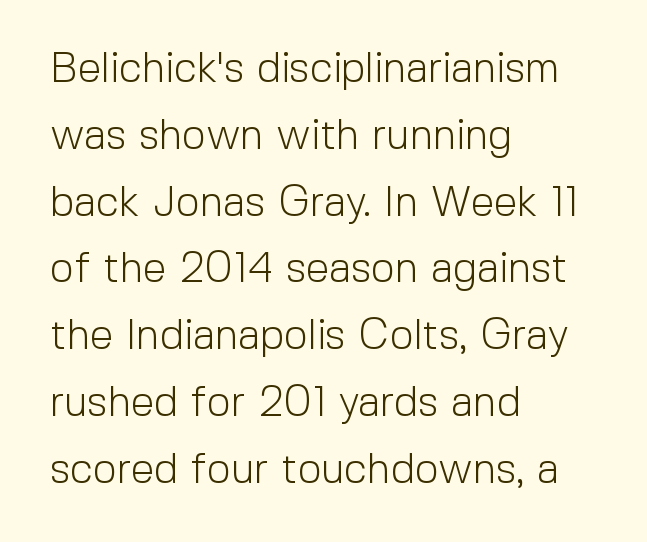
Q: Is the text bold? A: No.
Q: Is the text italic (slanted)? A: No, it is upright.
Q: Is the typeface a serif or a sans-serif typeface? A: Sans-serif.
Q: Is the text underlined? A: No.
Q: How is the paragraph aligned? A: Left-aligned.
Q: Is the spacing between letters normal or unusually wide? A: Normal.
Q: Is the spacing between lines tight, normal or loose? A: Normal.
Q: Width (condensed, normal, or wide)? A: Normal.
Q: x-height? A: Medium.
Q: Monospaced? A: No.
